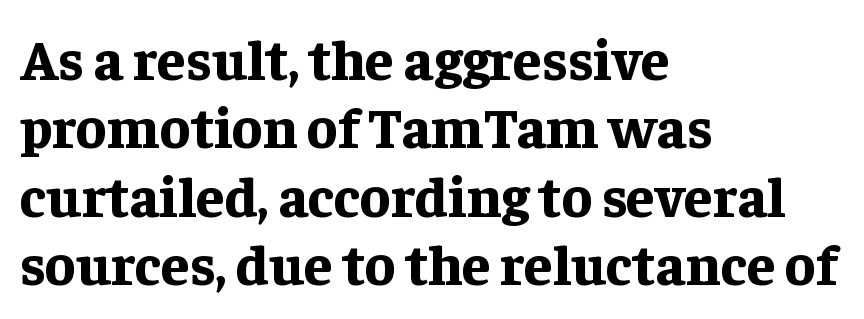
Check under the words: just untouched page. Proportional: the letters do not fall into vertical columns. The face used here is seriffed, in the tradition of book romans. Look at the tracking — it's just the regular setting, nothing added. Every row of glyphs begins at an identical x-position on the left. Designer's note — italics off, roman on.
